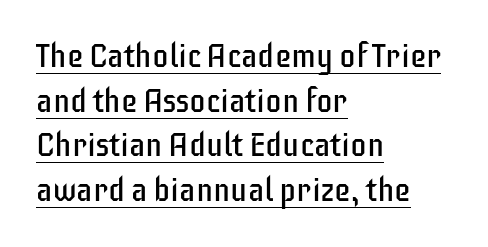
The image shows 33 px regular-weight, condensed sans-serif type, upright; set left-aligned, normal line spacing (1.35x), normal letter spacing, underlined; low stroke contrast and a large x-height.
